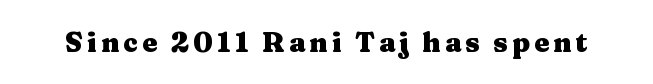
Q: Is the text bold? A: Yes.
Q: Is the text italic (slanted)? A: No, it is upright.
Q: Is the text underlined? A: No.
